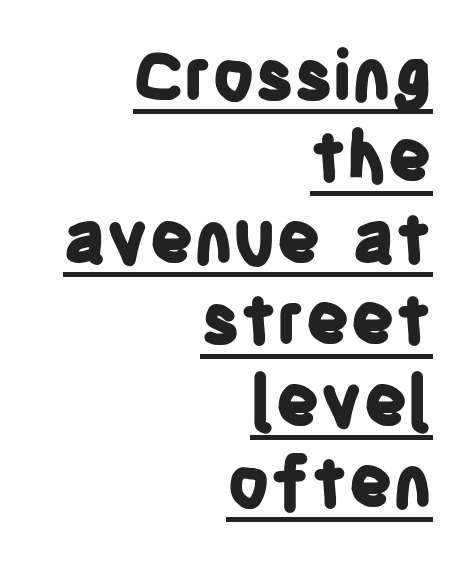
Q: Is the text bold? A: Yes.
Q: Is the text italic (slanted)? A: No, it is upright.
Q: Is the typeface a serif or a sans-serif typeface? A: Sans-serif.
Q: Is the text underlined? A: Yes.
Q: How is the paragraph aligned? A: Right-aligned.
Q: Is the spacing between letters normal or unusually wide? A: Normal.
Q: Width (condensed, normal, or wide)? A: Condensed.
Q: Stroke contrast? A: Low.
Q: x-height? A: Large.
Q: Monospaced? A: No.
